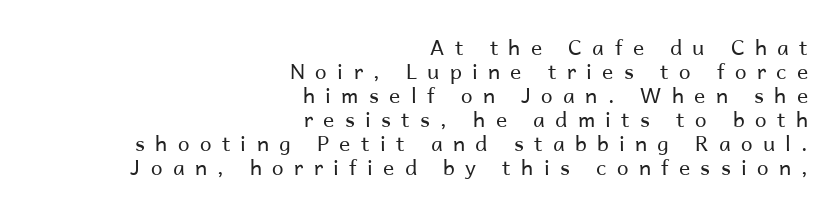
The image shows 21 px text type, upright; set right-aligned, tight line spacing (1.14x), unusually wide letter spacing (+0.49 em), not underlined.
